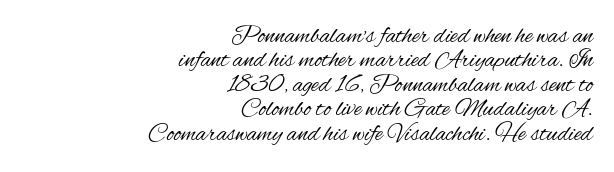
Q: Is the text bold? A: No.
Q: Is the text italic (slanted)? A: Yes.
Q: Is the text underlined? A: No.
Q: How is the paragraph aligned? A: Right-aligned.
Q: Is the spacing between letters normal or unusually wide? A: Normal.
Q: Is the spacing between lines tight, normal or loose? A: Tight.
